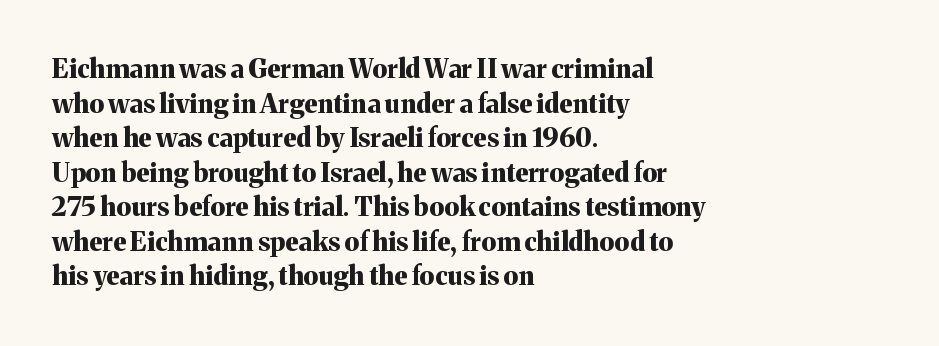
Q: Is the text bold? A: Yes.
Q: Is the text italic (slanted)? A: No, it is upright.
Q: Is the text underlined? A: No.
Q: How is the paragraph aligned? A: Left-aligned.
Q: Is the spacing between letters normal or unusually wide? A: Normal.
Q: Is the spacing between lines tight, normal or loose? A: Normal.
